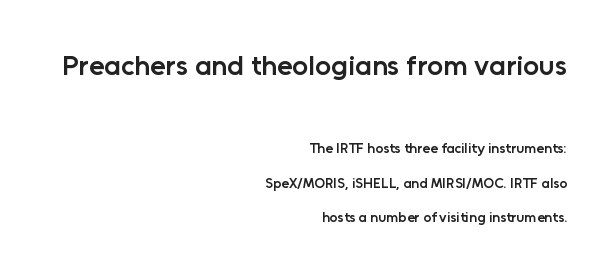
Firm but not heavy-handed strokes: this text is semibold. The lines are spread far apart with generous leading. The baseline area is clear. A typesetter would call this proportional, since set widths differ per character. The typography opts for an upright posture over an oblique one. Is the letter spacing exaggerated? No — it looks like the ordinary default.
